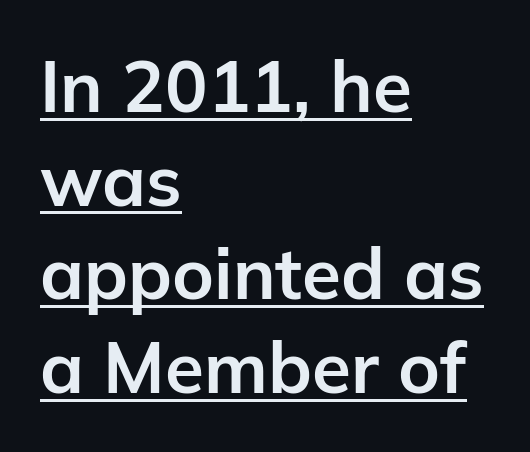
The image shows 71 px bold sans-serif type, upright; set left-aligned, normal line spacing (1.32x), normal letter spacing, underlined; low stroke contrast and a medium x-height.
